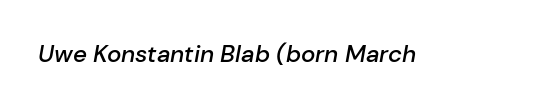
In terms of posture, this sample is oblique. The rendering keeps characters at their native spacing. The string is rendered with underlining switched off. Look at the stroke-to-counter ratio: somewhat heavy, a semibold.
